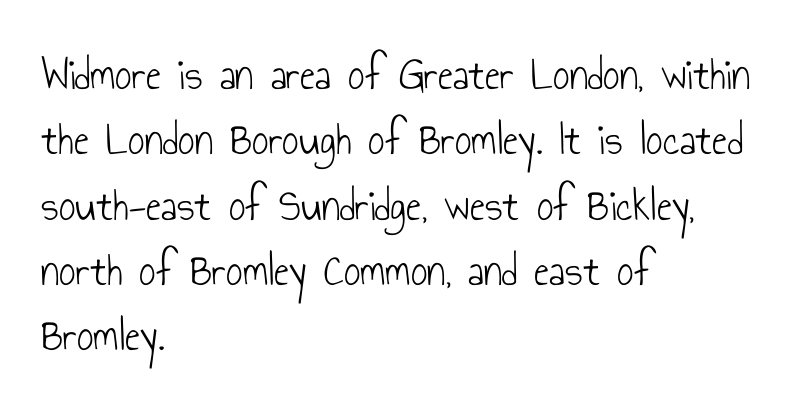
{"serif": "no", "italic": "no", "bold": "no", "weight": "light", "width": "condensed", "stroke_contrast": "low", "x_height": "small", "monospaced": "no", "underline": "no", "align": "left", "line_spacing": "normal", "line_spacing_ratio": 1.42, "letter_spacing": "normal", "letter_spacing_em": 0.0, "glyph_px": 46}
